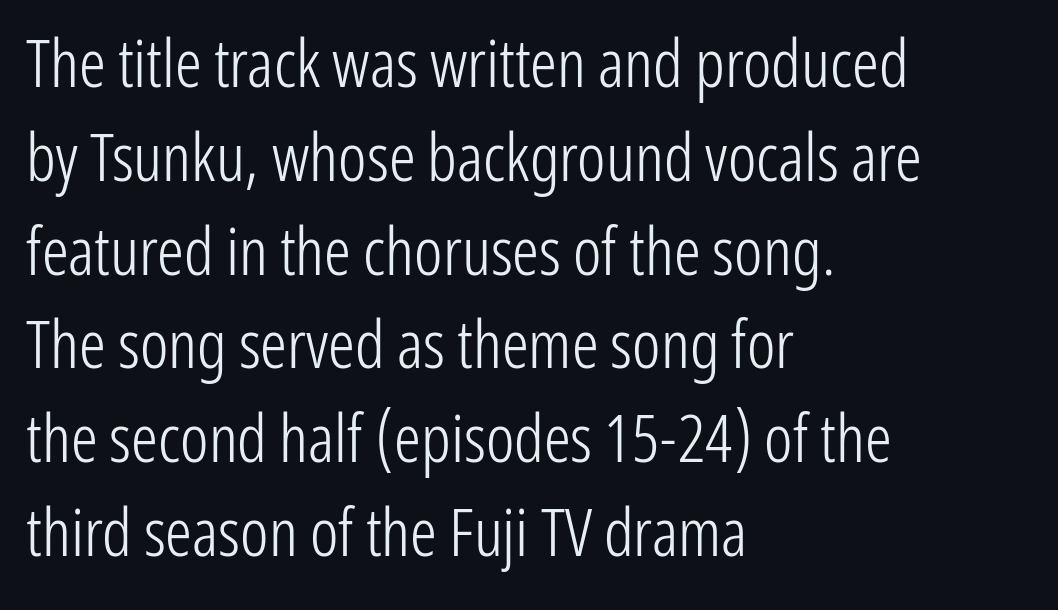
Q: Is the text bold? A: No.
Q: Is the text italic (slanted)? A: No, it is upright.
Q: Is the typeface a serif or a sans-serif typeface? A: Sans-serif.
Q: Is the text underlined? A: No.
Q: How is the paragraph aligned? A: Left-aligned.
Q: Is the spacing between letters normal or unusually wide? A: Normal.
Q: Is the spacing between lines tight, normal or loose? A: Normal.
Q: Width (condensed, normal, or wide)? A: Condensed.
Q: Stroke contrast? A: Low.
Q: x-height? A: Medium.
Q: Monospaced? A: No.
